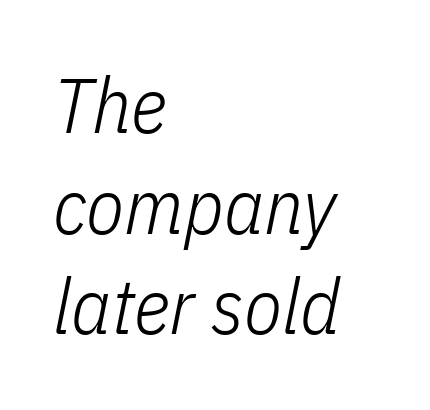
Q: Is the text bold? A: No.
Q: Is the text italic (slanted)? A: Yes, it leans right by about 11 degrees.
Q: Is the text underlined? A: No.
Q: How is the paragraph aligned? A: Left-aligned.
Q: Is the spacing between letters normal or unusually wide? A: Normal.
Q: Is the spacing between lines tight, normal or loose? A: Normal.
Q: Width (condensed, normal, or wide)? A: Condensed.
Q: Stroke contrast? A: Low.
Q: x-height? A: Medium.
Q: Monospaced? A: No.
